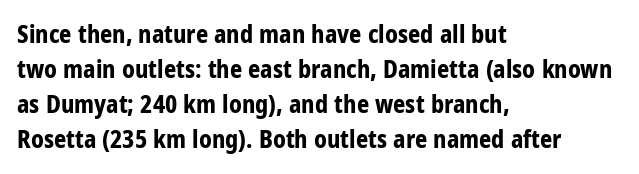
The image shows 24 px bold type, upright; set left-aligned, normal line spacing (1.46x), normal letter spacing, not underlined.
